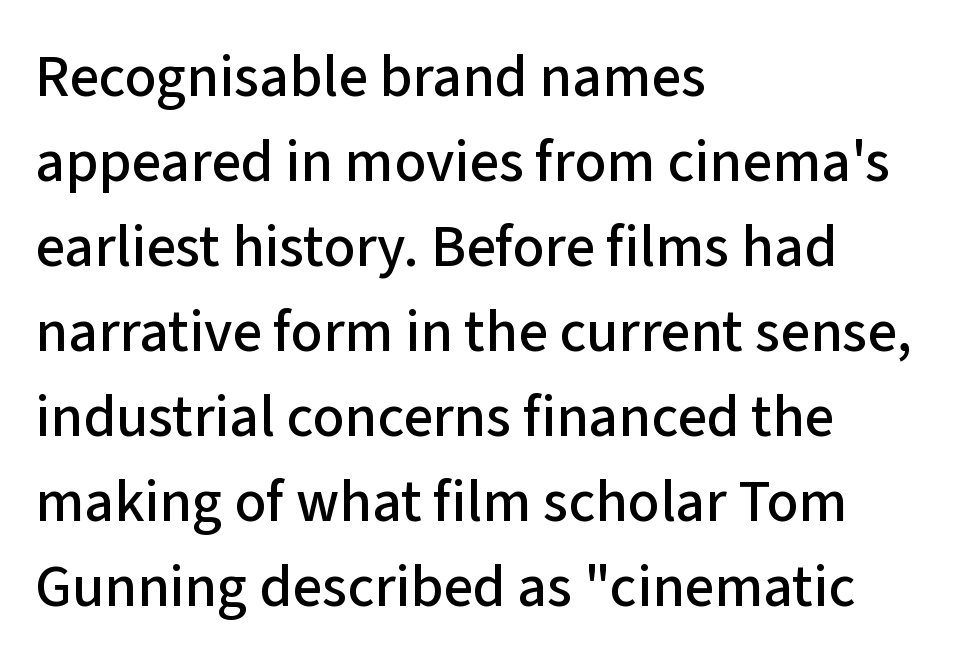
Q: Is the text italic (slanted)? A: No, it is upright.
Q: Is the typeface a serif or a sans-serif typeface? A: Sans-serif.
Q: Is the text underlined? A: No.
Q: How is the paragraph aligned? A: Left-aligned.
Q: Is the spacing between letters normal or unusually wide? A: Normal.
Q: Is the spacing between lines tight, normal or loose? A: Normal.
Q: Width (condensed, normal, or wide)? A: Normal.
Q: Stroke contrast? A: Low.
Q: x-height? A: Medium.
Q: Monospaced? A: No.
